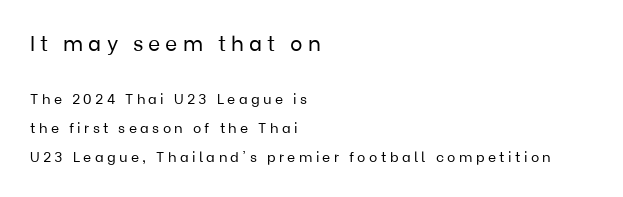
The image shows 21 px text type, upright; set left-aligned, loose line spacing (2.07x), unusually wide letter spacing (+0.24 em), not underlined; the first (top) block is 1.5x larger.
